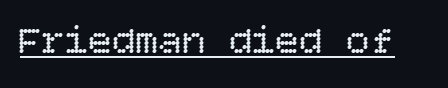
The image shows 39 px regular-weight type, upright; set normal letter spacing, underlined; low stroke contrast and a large x-height.
